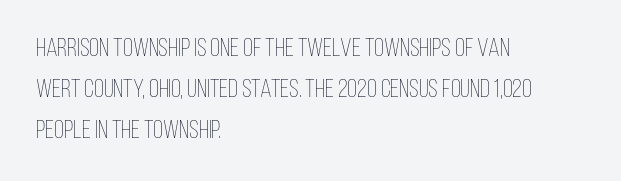
{"italic": "no", "bold": "no", "underline": "no", "align": "left", "line_spacing": "normal", "line_spacing_ratio": 1.57, "letter_spacing": "normal", "letter_spacing_em": 0.0, "glyph_px": 26}
